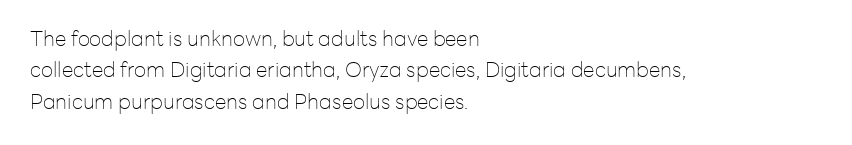
Ordinary non-slanted type is in use. Honestly, the row spacing looks completely unremarkable. These lines keep a tight, regular rhythm from letter to letter. These lines stack with their left ends in a neat column.
